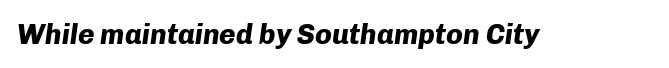
The area under the type is left untouched. I'd describe the lettering as bold — thick and assertive. The face used here is rendered with its standard letterfit. Looks like regular typesetting: each glyph gets only the width it needs.
